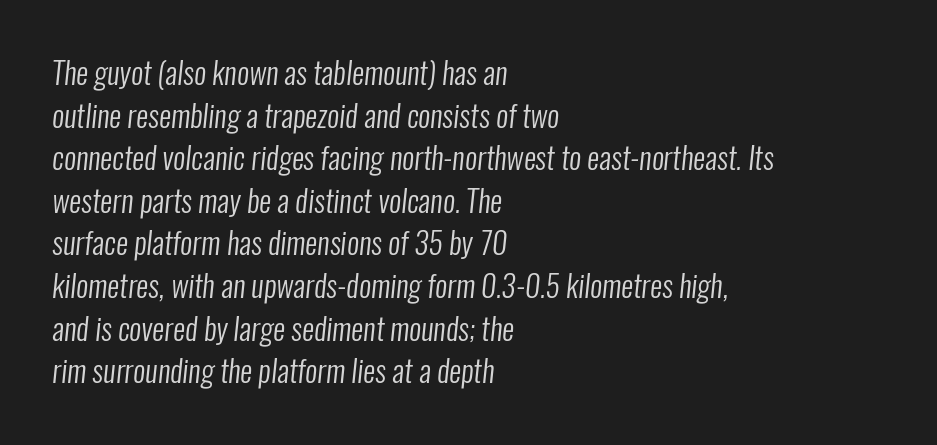
Q: Is the text bold? A: No.
Q: Is the typeface a serif or a sans-serif typeface? A: Sans-serif.
Q: Is the text underlined? A: No.
Q: How is the paragraph aligned? A: Left-aligned.
Q: Is the spacing between letters normal or unusually wide? A: Normal.
Q: Is the spacing between lines tight, normal or loose? A: Normal.
Q: Width (condensed, normal, or wide)? A: Condensed.
Q: Stroke contrast? A: Low.
Q: x-height? A: Medium.
Q: Monospaced? A: No.
